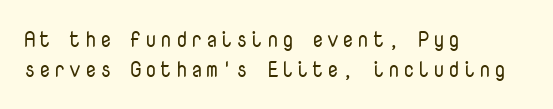
Every row of glyphs begins at an identical x-position on the left. A roman cut, with each character standing at attention. The passage shown is not bold in any degree. Evenly set lines give the paragraph a standard silhouette.
